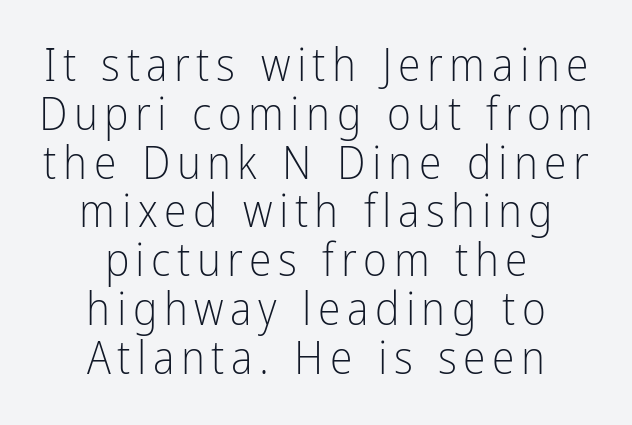
The image shows 46 px light, condensed sans-serif type, upright; set centered, tight line spacing (1.06x), not underlined; low stroke contrast and a medium x-height.
